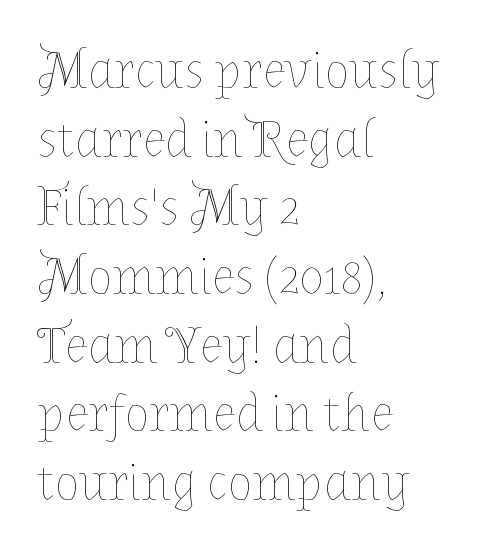
Q: Is the text bold? A: No.
Q: Is the text italic (slanted)? A: No, it is upright.
Q: Is the text underlined? A: No.
Q: How is the paragraph aligned? A: Left-aligned.
Q: Is the spacing between letters normal or unusually wide? A: Normal.
Q: Is the spacing between lines tight, normal or loose? A: Normal.
Q: Width (condensed, normal, or wide)? A: Normal.
Q: Stroke contrast? A: Low.
Q: x-height? A: Medium.
Q: Monospaced? A: No.
